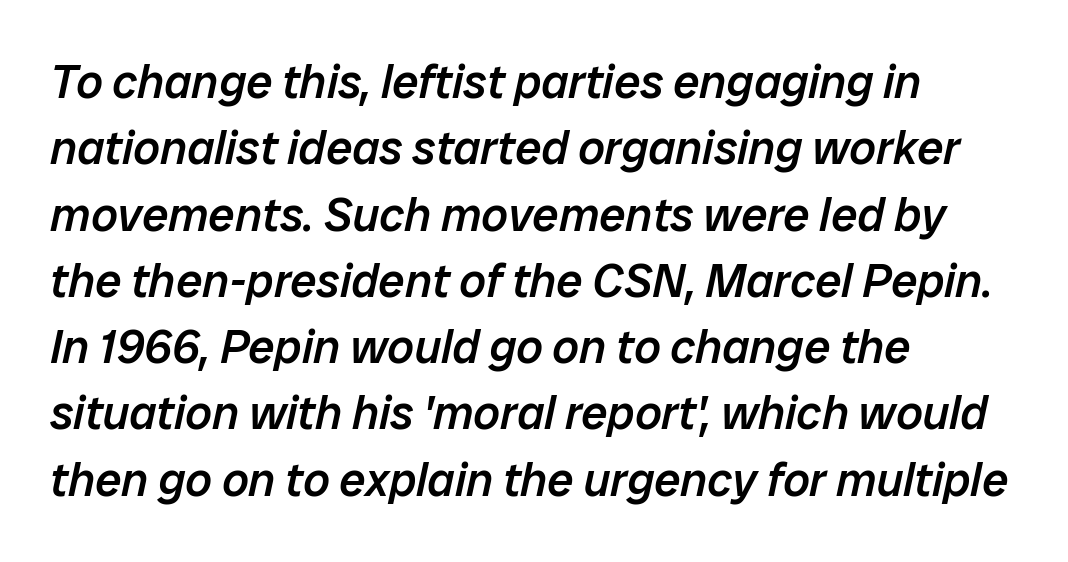
{"italic": "yes", "lean": "right", "slant_degrees": 12, "bold": "semi", "weight": "semibold", "width": "normal", "stroke_contrast": "low", "x_height": "medium", "monospaced": "no", "underline": "no", "align": "left", "line_spacing": "normal", "line_spacing_ratio": 1.41, "letter_spacing": "normal", "letter_spacing_em": 0.0, "glyph_px": 47}
